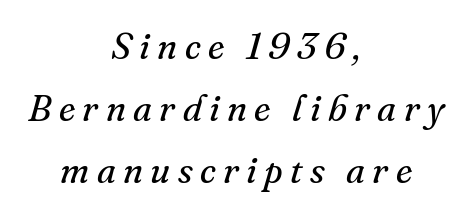
Q: Is the text bold? A: No.
Q: Is the text italic (slanted)? A: Yes, it leans right by about 16 degrees.
Q: Is the typeface a serif or a sans-serif typeface? A: Serif.
Q: Is the text underlined? A: No.
Q: How is the paragraph aligned? A: Centered.
Q: Is the spacing between letters normal or unusually wide? A: Unusually wide.
Q: Is the spacing between lines tight, normal or loose? A: Normal.
Q: Width (condensed, normal, or wide)? A: Normal.
Q: Stroke contrast? A: Medium.
Q: x-height? A: Small.
Q: Monospaced? A: No.
